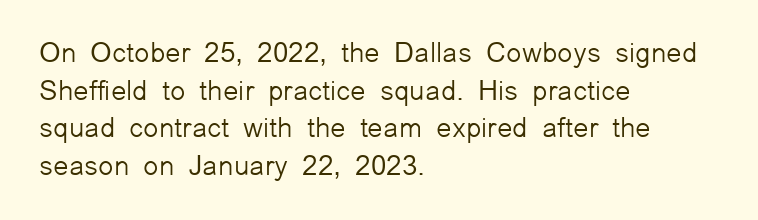
Is this a heavy cut? Hardly; it is regular or lighter. These lines sit exactly where default settings would place them. Look at the tracking — it's just the regular setting, nothing added. The ragged edge is on the right, which tells us the setting is flush left. Character widths vary here, with narrow letters taking less room than wide ones. Nope, not italic — everything's standing straight.
